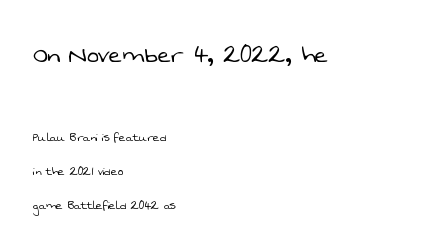
The zone under the glyphs is completely vacant. Caption: standard tracking, unaltered. The passage shown is not bold in any degree. The upper block of text is set noticeably larger than the block beneath it.
